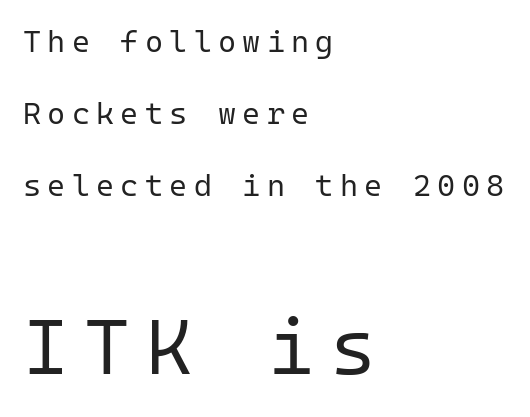
The image shows 78 px regular-weight sans-serif type, upright, monospaced; set left-aligned, loose line spacing (2.32x), unusually wide letter spacing (+0.2 em), not underlined; the second (bottom) block is 2.52x larger; low stroke contrast and a medium x-height.
